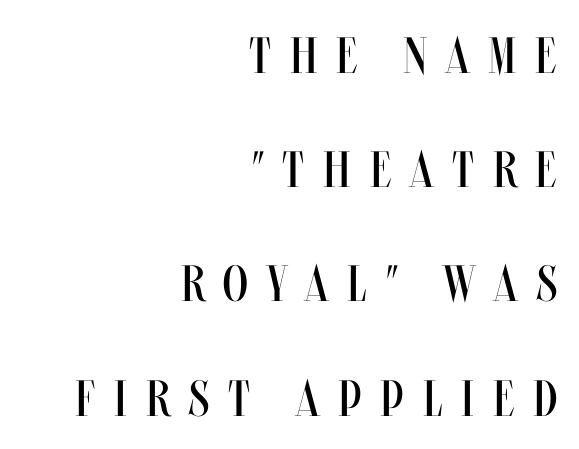
Q: Is the text bold? A: No.
Q: Is the text italic (slanted)? A: No, it is upright.
Q: Is the text underlined? A: No.
Q: How is the paragraph aligned? A: Right-aligned.
Q: Is the spacing between letters normal or unusually wide? A: Unusually wide.
Q: Is the spacing between lines tight, normal or loose? A: Loose.
Q: Width (condensed, normal, or wide)? A: Condensed.
Q: Stroke contrast? A: Medium.
Q: x-height? A: Large.
Q: Monospaced? A: No.
